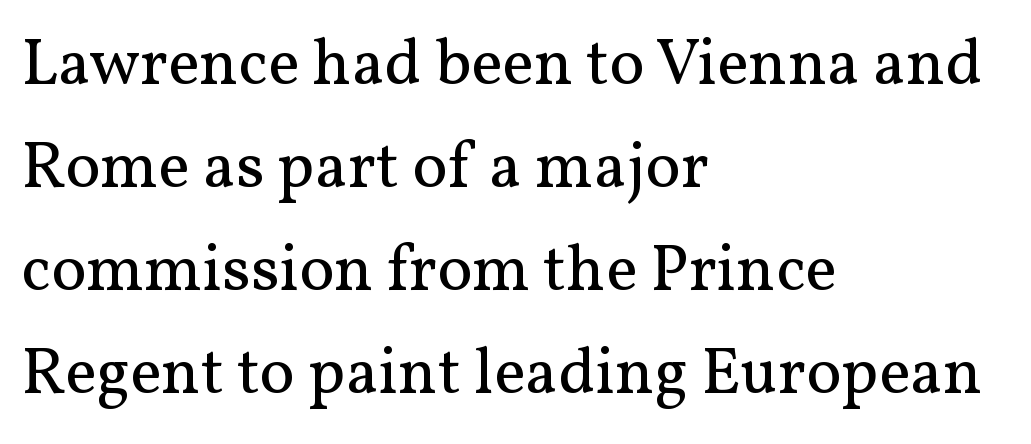
{"serif": "yes", "italic": "no", "bold": "no", "weight": "regular", "width": "normal", "stroke_contrast": "medium", "x_height": "medium", "monospaced": "no", "underline": "no", "align": "left", "line_spacing": "normal", "line_spacing_ratio": 1.56, "letter_spacing": "normal", "letter_spacing_em": 0.0, "glyph_px": 66}
